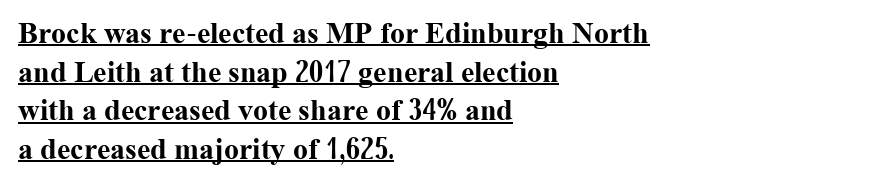
Q: Is the text bold? A: Yes.
Q: Is the text italic (slanted)? A: No, it is upright.
Q: Is the typeface a serif or a sans-serif typeface? A: Serif.
Q: Is the text underlined? A: Yes.
Q: How is the paragraph aligned? A: Left-aligned.
Q: Is the spacing between letters normal or unusually wide? A: Normal.
Q: Is the spacing between lines tight, normal or loose? A: Normal.
Q: Width (condensed, normal, or wide)? A: Normal.
Q: Stroke contrast? A: Medium.
Q: x-height? A: Medium.
Q: Monospaced? A: No.
